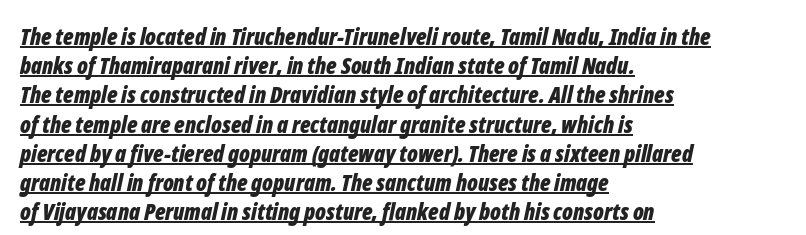
The image shows 23 px bold type, italic (leaning right); set left-aligned, normal line spacing (1.27x), normal letter spacing, underlined.
